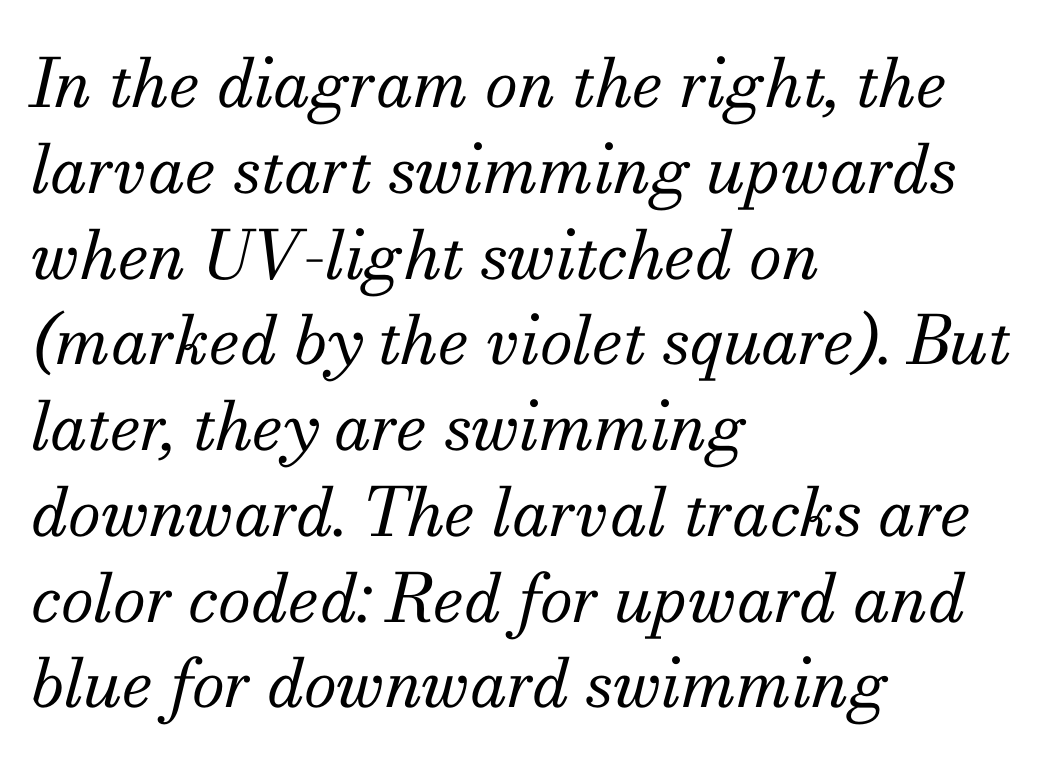
{"serif": "yes", "italic": "yes", "lean": "right", "slant_degrees": 13, "bold": "no", "weight": "regular", "width": "normal", "stroke_contrast": "medium", "x_height": "small", "monospaced": "no", "underline": "no", "align": "left", "line_spacing": "normal", "line_spacing_ratio": 1.28, "letter_spacing": "normal", "letter_spacing_em": 0.0, "glyph_px": 67}
